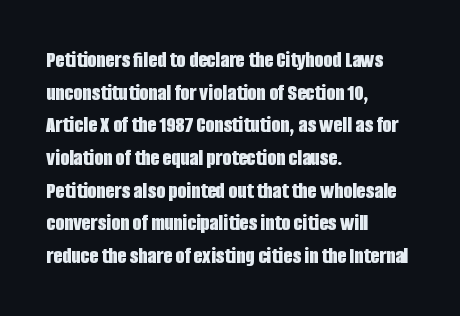
Q: Is the text bold? A: Yes.
Q: Is the text italic (slanted)? A: No, it is upright.
Q: Is the text underlined? A: No.
Q: How is the paragraph aligned? A: Left-aligned.
Q: Is the spacing between letters normal or unusually wide? A: Normal.
Q: Is the spacing between lines tight, normal or loose? A: Normal.
